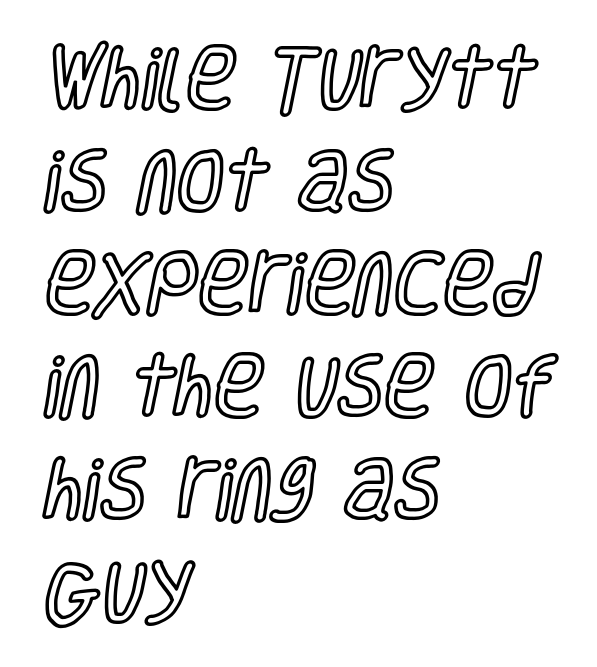
The image shows 68 px condensed type; set left-aligned, normal line spacing (1.51x), normal letter spacing, not underlined; a large x-height.
